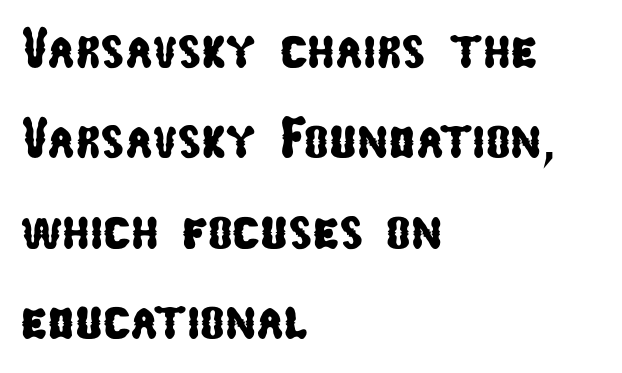
Tracking here is standard; glyphs follow each other at the usual distance. Proportional: the letters do not fall into vertical columns. Unlike a traditional serif, this face leaves its strokes unadorned. Just letters on the line, the space beneath them empty.
